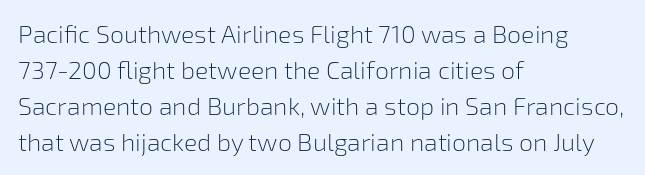
The image shows 25 px text type, upright; set left-aligned, normal line spacing (1.44x), normal letter spacing, not underlined.
